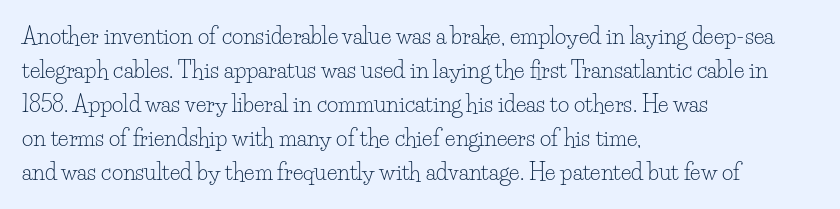
The image shows 22 px text type, upright; set left-aligned, normal line spacing (1.55x), normal letter spacing, not underlined.
